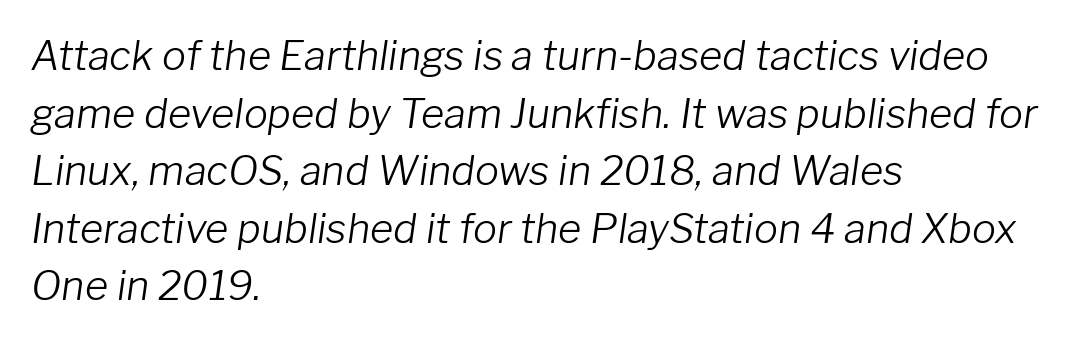
In CSS terms this would be text-align: left. Letter spacing: default. Any mark beneath the type? The region is blank. Students, observe: this is what conventionally led text looks like. The whole block is typeset with a tilt. Looks like regular typesetting: each glyph gets only the width it needs.
